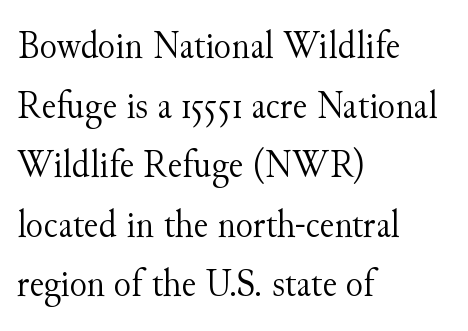
The image shows 40 px light serif type, upright; set left-aligned, normal line spacing (1.49x), normal letter spacing, not underlined; medium stroke contrast and a small x-height.
